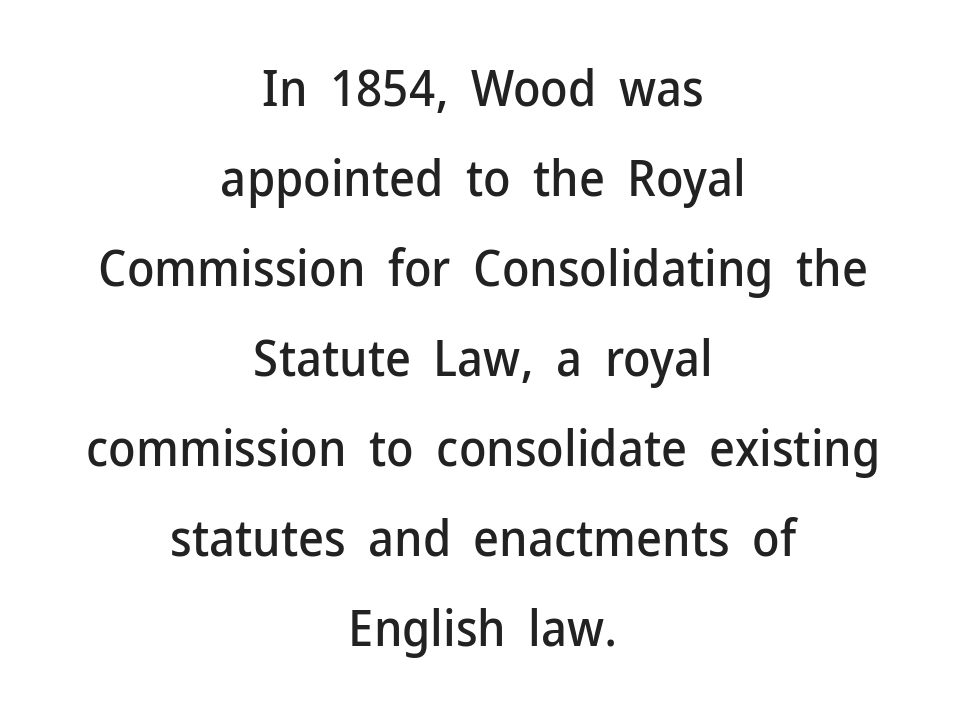
Q: Is the text italic (slanted)? A: No, it is upright.
Q: Is the typeface a serif or a sans-serif typeface? A: Sans-serif.
Q: Is the text underlined? A: No.
Q: How is the paragraph aligned? A: Centered.
Q: Is the spacing between letters normal or unusually wide? A: Normal.
Q: Width (condensed, normal, or wide)? A: Normal.
Q: Stroke contrast? A: Low.
Q: x-height? A: Medium.
Q: Monospaced? A: No.
